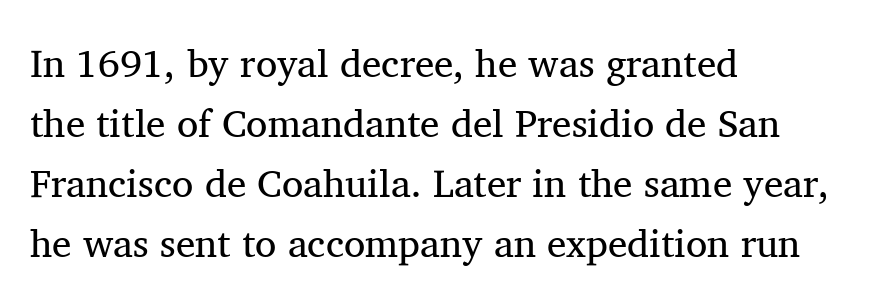
Q: Is the text bold? A: No.
Q: Is the text italic (slanted)? A: No, it is upright.
Q: Is the typeface a serif or a sans-serif typeface? A: Serif.
Q: Is the text underlined? A: No.
Q: How is the paragraph aligned? A: Left-aligned.
Q: Is the spacing between letters normal or unusually wide? A: Normal.
Q: Is the spacing between lines tight, normal or loose? A: Normal.
Q: Width (condensed, normal, or wide)? A: Normal.
Q: Stroke contrast? A: Medium.
Q: x-height? A: Medium.
Q: Monospaced? A: No.
